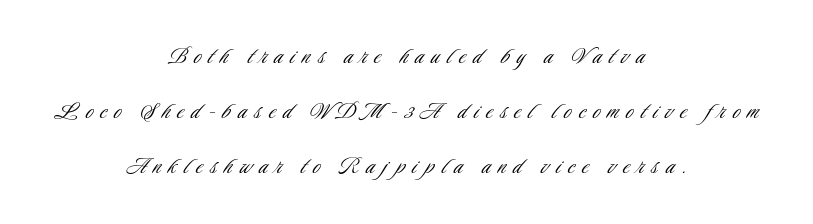
Q: Is the text bold? A: No.
Q: Is the text italic (slanted)? A: Yes.
Q: Is the text underlined? A: No.
Q: How is the paragraph aligned? A: Centered.
Q: Is the spacing between letters normal or unusually wide? A: Unusually wide.
Q: Is the spacing between lines tight, normal or loose? A: Loose.
